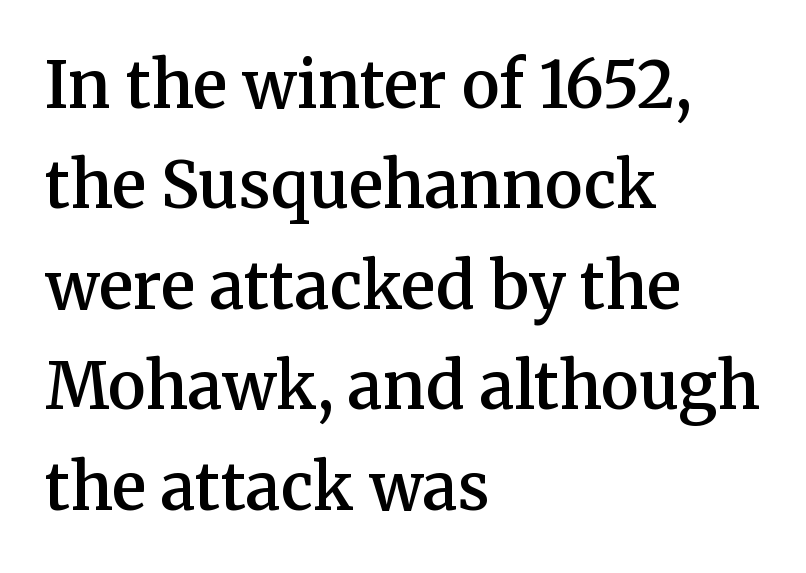
The image shows 64 px semibold serif type, upright; set left-aligned, normal line spacing (1.57x), normal letter spacing, not underlined; medium stroke contrast and a medium x-height.
